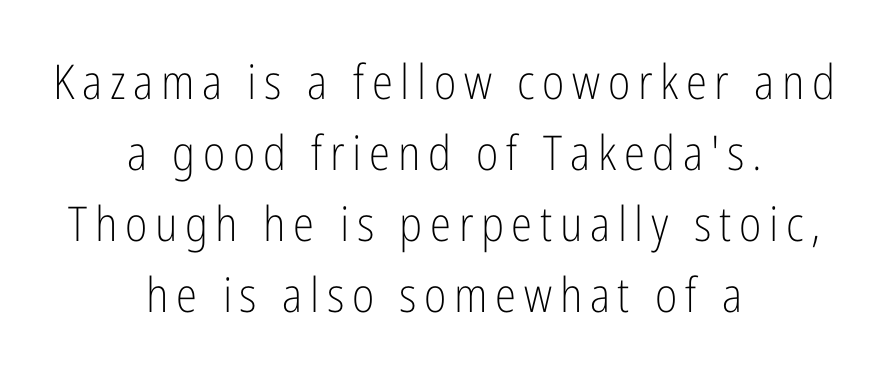
A typesetter would call this proportional, since set widths differ per character. The strokes carry an ordinary text weight at most. Is the block centered? Yes — each line is placed symmetrically about the middle. You can tell it's not italic because the verticals are truly vertical. The lines sit at an ordinary, default distance from one another. Beneath every word, the page is bare.
